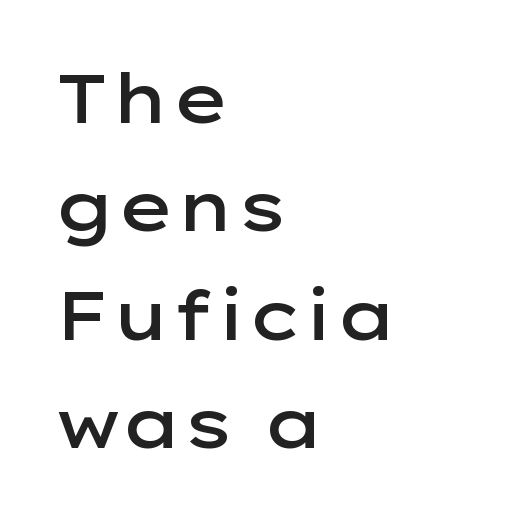
These lines carry some extra weight — a demibold, not a full bold. Character widths vary here, with narrow letters taking less room than wide ones. Nope, not italic — everything's standing straight. Descenders are the only things crossing below the line. Rows of type keep a routine distance in the vertical direction. This is sans-serif lettering, the kind often seen on screens and signage.
